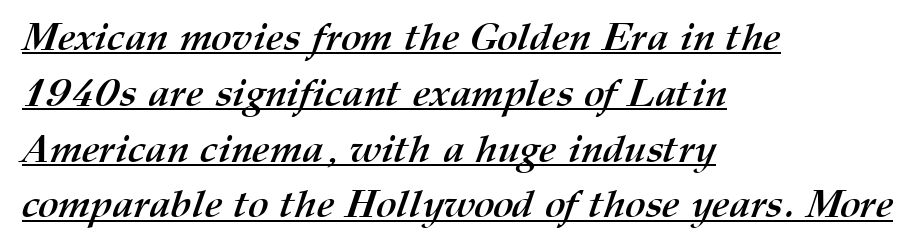
{"bold": "yes", "weight": "semibold", "width": "normal", "stroke_contrast": "medium", "x_height": "medium", "monospaced": "no", "underline": "yes", "align": "left", "line_spacing": "normal", "line_spacing_ratio": 1.43, "letter_spacing": "normal", "letter_spacing_em": 0.0, "glyph_px": 39}
